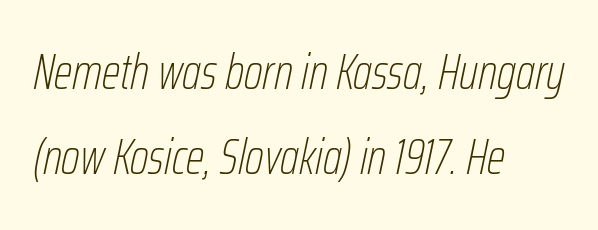
Q: Is the text bold? A: No.
Q: Is the text italic (slanted)? A: Yes, it leans right by about 12 degrees.
Q: Is the text underlined? A: No.
Q: How is the paragraph aligned? A: Left-aligned.
Q: Is the spacing between letters normal or unusually wide? A: Normal.
Q: Width (condensed, normal, or wide)? A: Condensed.
Q: Stroke contrast? A: Low.
Q: x-height? A: Medium.
Q: Monospaced? A: No.
